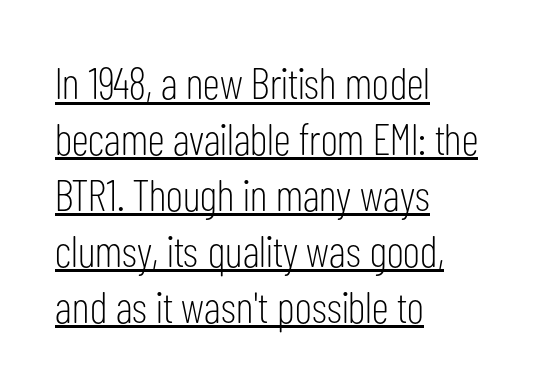
The image shows 44 px light, condensed sans-serif type, upright; set left-aligned, normal line spacing (1.27x), normal letter spacing, underlined; low stroke contrast and a medium x-height.
